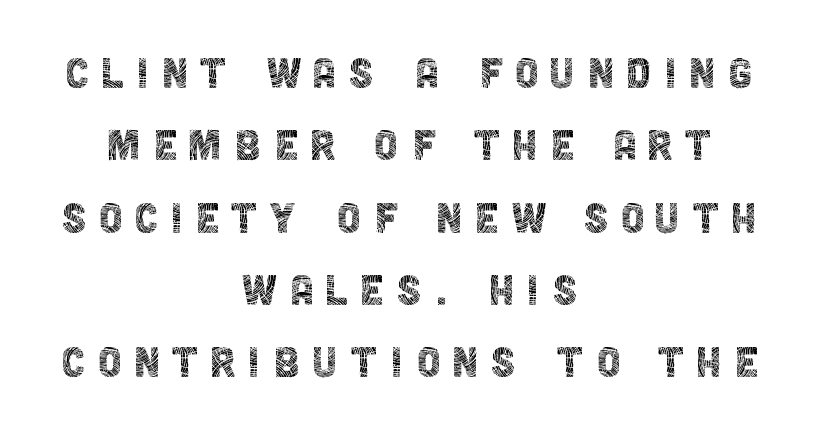
{"serif": "no", "italic": "no", "bold": "no", "weight": "thin", "width": "condensed", "x_height": "large", "monospaced": "no", "underline": "no", "align": "center", "line_spacing": "normal", "line_spacing_ratio": 1.34, "letter_spacing": "wide", "letter_spacing_em": 0.22, "glyph_px": 54}
